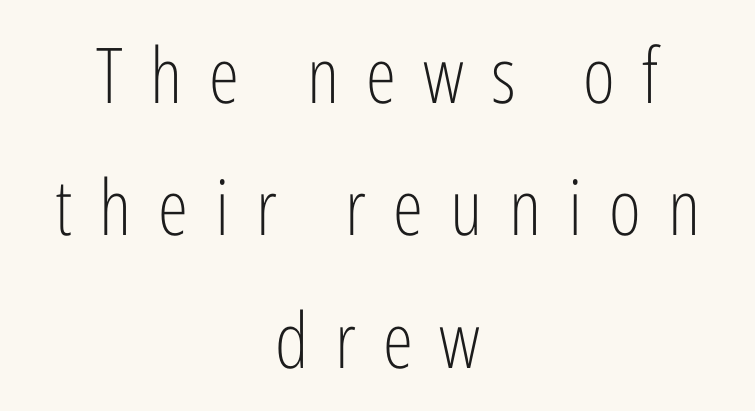
Q: Is the text bold? A: No.
Q: Is the text italic (slanted)? A: No, it is upright.
Q: Is the typeface a serif or a sans-serif typeface? A: Sans-serif.
Q: Is the text underlined? A: No.
Q: How is the paragraph aligned? A: Centered.
Q: Is the spacing between letters normal or unusually wide? A: Unusually wide.
Q: Width (condensed, normal, or wide)? A: Condensed.
Q: Stroke contrast? A: Low.
Q: x-height? A: Medium.
Q: Monospaced? A: No.
